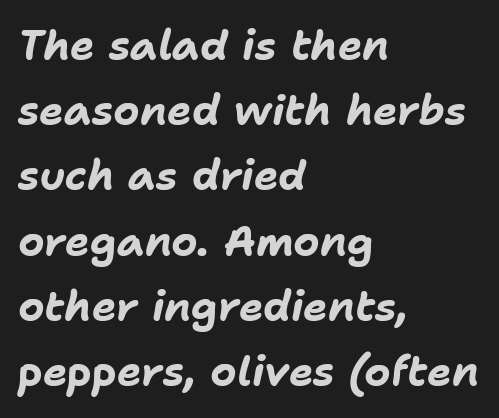
The image shows 41 px bold type, italic (leaning right); set left-aligned, normal line spacing (1.59x), normal letter spacing, not underlined; low stroke contrast and a medium x-height.
